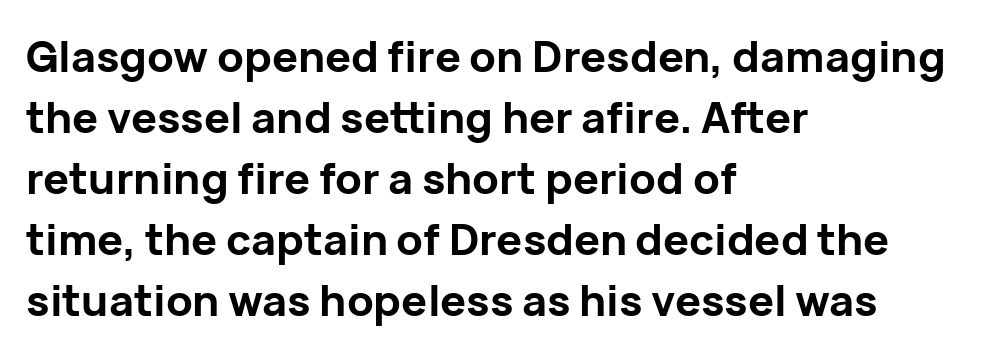
The image shows 43 px bold sans-serif type, upright; set left-aligned, normal line spacing (1.42x), normal letter spacing, not underlined; low stroke contrast and a medium x-height.
